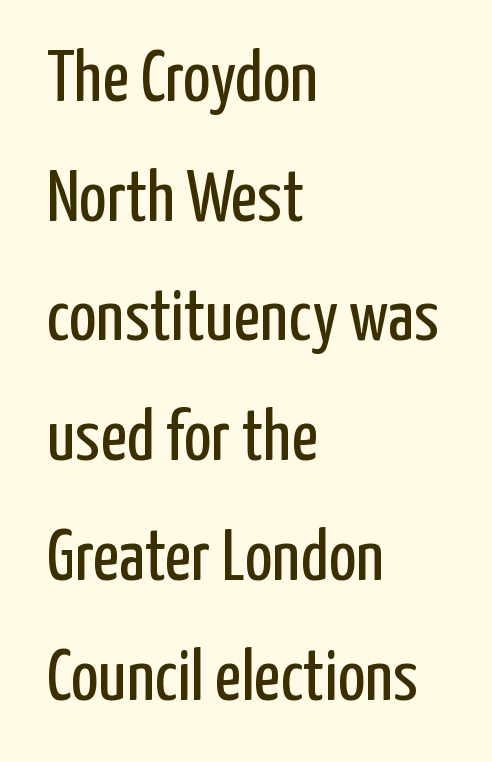
The image shows 73 px regular-weight, condensed sans-serif type, upright; set left-aligned, normal line spacing (1.64x), normal letter spacing, not underlined; low stroke contrast and a medium x-height.
